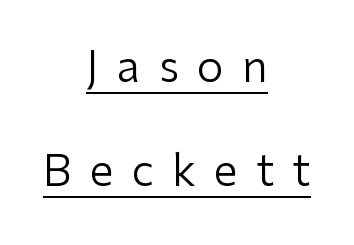
No feet cap the strokes, marking this as sans-serif type. Students, observe: this is what heavily led, spacious text looks like. Centered paragraph, ragged on both sides. Unlike italic type, these characters show no tilt at all. Loose tracking; the words dissolve into strings of separated letters. The font is comparable to plain body text, perhaps lighter.
